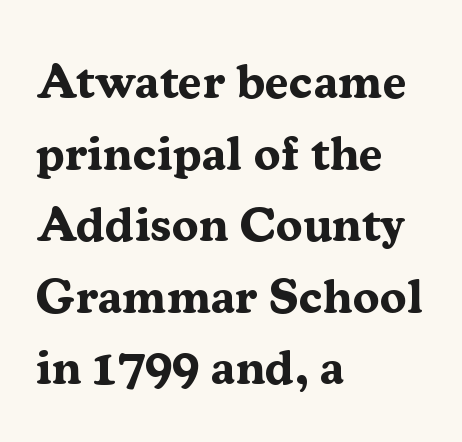
The passage shown is typed in a proportional face where columns would drift. Regular leading. Typographically, this falls in the serif category. Style check: upright. Bare-footed words on every line.
